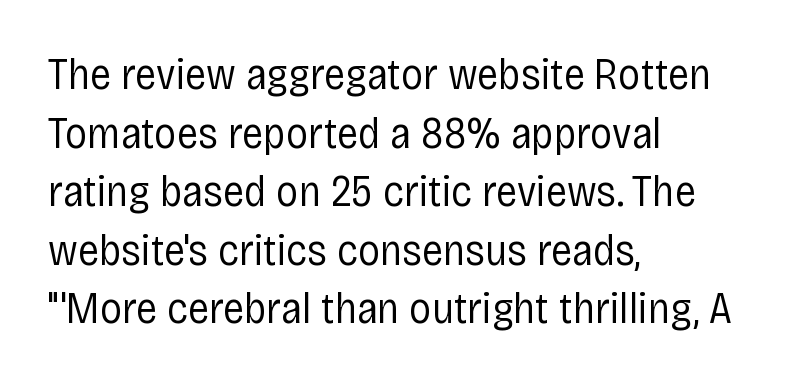
{"serif": "no", "italic": "no", "bold": "no", "weight": "regular", "width": "condensed", "stroke_contrast": "low", "x_height": "large", "monospaced": "no", "underline": "no", "align": "left", "line_spacing": "normal", "line_spacing_ratio": 1.33, "letter_spacing": "normal", "letter_spacing_em": 0.0, "glyph_px": 44}
